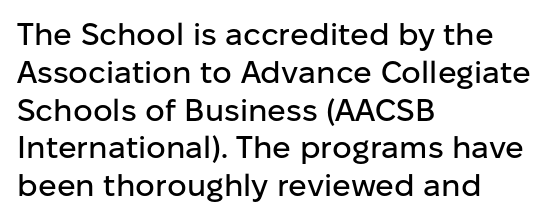
Q: Is the text italic (slanted)? A: No, it is upright.
Q: Is the typeface a serif or a sans-serif typeface? A: Sans-serif.
Q: Is the text underlined? A: No.
Q: How is the paragraph aligned? A: Left-aligned.
Q: Is the spacing between letters normal or unusually wide? A: Normal.
Q: Width (condensed, normal, or wide)? A: Normal.
Q: Stroke contrast? A: Low.
Q: x-height? A: Medium.
Q: Monospaced? A: No.
